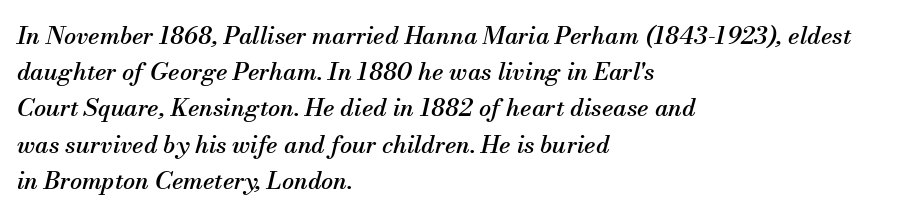
Q: Is the text italic (slanted)? A: Yes, it leans right by about 13 degrees.
Q: Is the text underlined? A: No.
Q: How is the paragraph aligned? A: Left-aligned.
Q: Is the spacing between letters normal or unusually wide? A: Normal.
Q: Is the spacing between lines tight, normal or loose? A: Normal.
